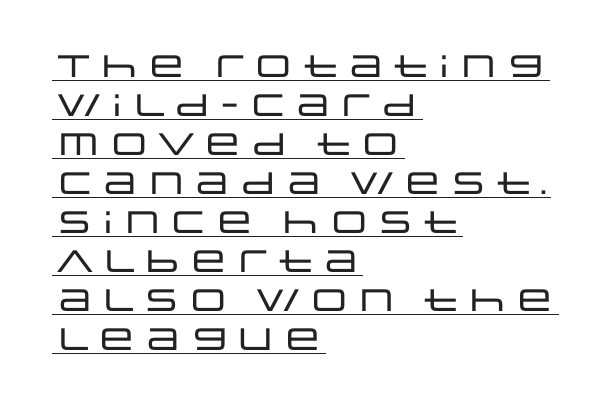
The image shows 31 px wide sans-serif type, upright; set left-aligned, normal line spacing (1.26x), normal letter spacing, underlined; low stroke contrast and a large x-height.
